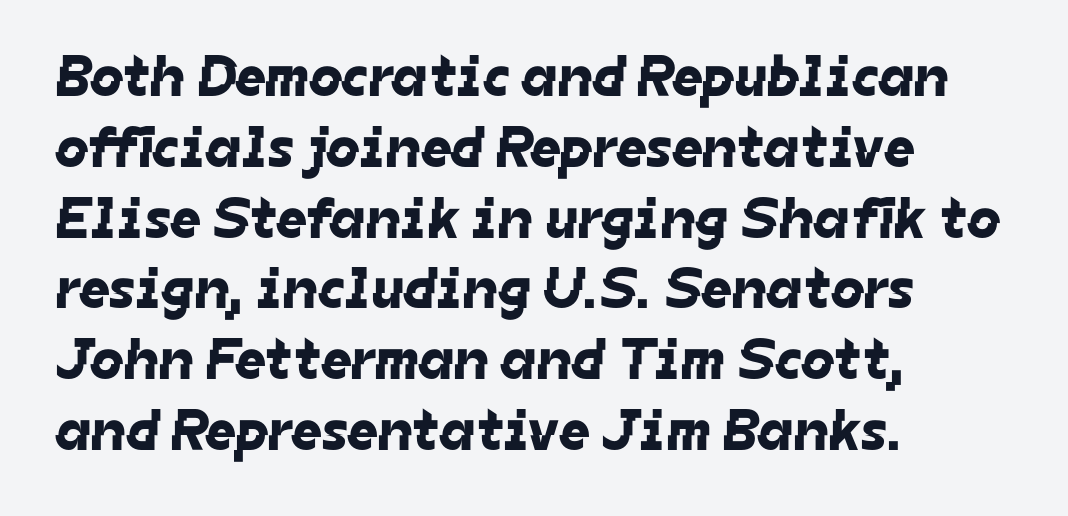
{"serif": "no", "width": "normal", "stroke_contrast": "low", "x_height": "medium", "monospaced": "no", "underline": "no", "align": "left", "line_spacing_ratio": 1.2, "letter_spacing": "normal", "letter_spacing_em": 0.0, "glyph_px": 59}
